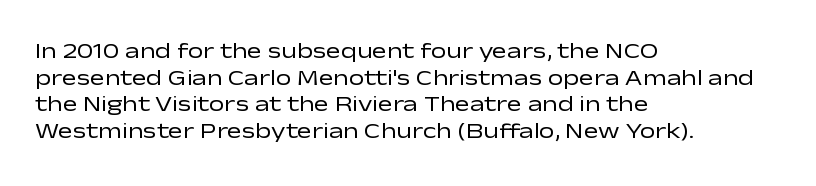
The face used here is rendered with its standard letterfit. The rag falls on the right side of this text block. The typeface has the unassuming heft of standard copy or less. Italic: no, the glyphs are upright roman.
